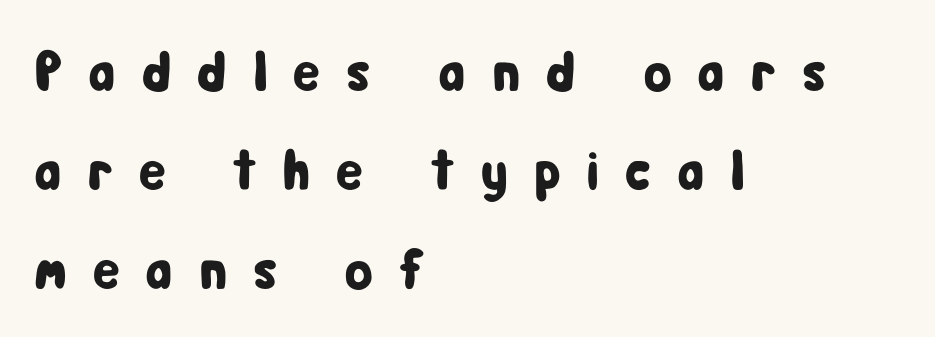
Q: Is the text italic (slanted)? A: No, it is upright.
Q: Is the typeface a serif or a sans-serif typeface? A: Sans-serif.
Q: Is the text underlined? A: No.
Q: How is the paragraph aligned? A: Left-aligned.
Q: Is the spacing between letters normal or unusually wide? A: Unusually wide.
Q: Width (condensed, normal, or wide)? A: Condensed.
Q: Stroke contrast? A: Low.
Q: x-height? A: Medium.
Q: Monospaced? A: No.
